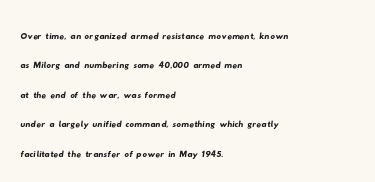
The image shows 23 px text type; set left-aligned, normal line spacing (1.28x), normal letter spacing, not underlined.
